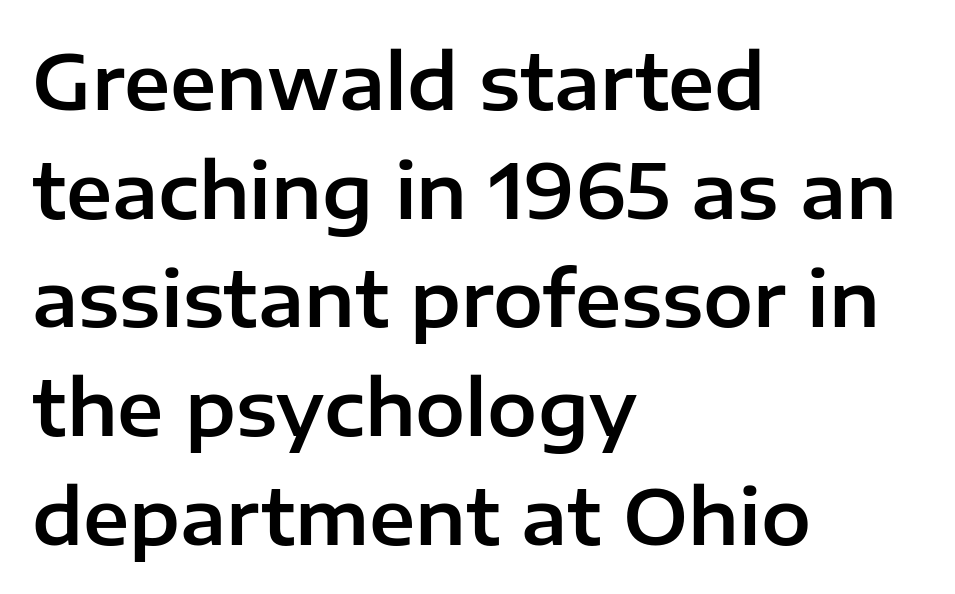
Q: Is the text italic (slanted)? A: No, it is upright.
Q: Is the typeface a serif or a sans-serif typeface? A: Sans-serif.
Q: Is the text underlined? A: No.
Q: How is the paragraph aligned? A: Left-aligned.
Q: Is the spacing between letters normal or unusually wide? A: Normal.
Q: Is the spacing between lines tight, normal or loose? A: Normal.
Q: Width (condensed, normal, or wide)? A: Normal.
Q: Stroke contrast? A: Low.
Q: x-height? A: Medium.
Q: Monospaced? A: No.
